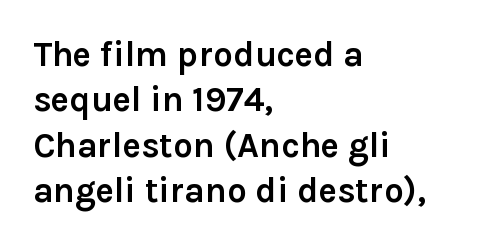
Grotesque or geometric, the face here clearly has no serifs. In terms of leading, this rendering sits right in the middle. Words appear dense and cohesive because spacing is normal. Ordinary non-slanted type is in use. The strip under each line holds only bare page. Layout note: lines flush left.
